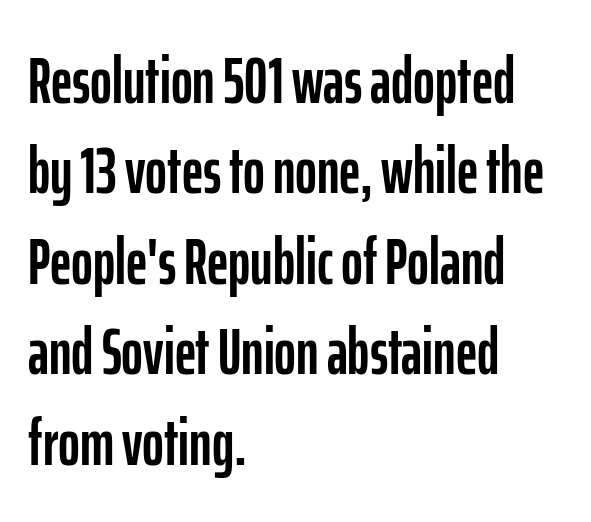
Q: Is the text italic (slanted)? A: No, it is upright.
Q: Is the typeface a serif or a sans-serif typeface? A: Sans-serif.
Q: Is the text underlined? A: No.
Q: How is the paragraph aligned? A: Left-aligned.
Q: Is the spacing between letters normal or unusually wide? A: Normal.
Q: Is the spacing between lines tight, normal or loose? A: Normal.
Q: Width (condensed, normal, or wide)? A: Condensed.
Q: Stroke contrast? A: Low.
Q: x-height? A: Medium.
Q: Monospaced? A: No.
